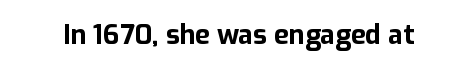
Q: Is the text bold? A: Yes.
Q: Is the text italic (slanted)? A: No, it is upright.
Q: Is the text underlined? A: No.
Q: Is the spacing between letters normal or unusually wide? A: Normal.
